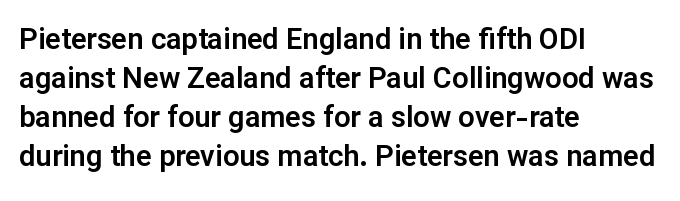
The image shows 29 px sans-serif type, upright; set left-aligned, normal line spacing (1.34x), normal letter spacing, not underlined; low stroke contrast and a medium x-height.
